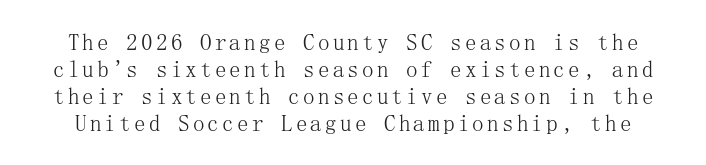
Quick note: underline off. The typeface has the unassuming heft of standard copy or less. Rendered with straight, roman letterforms.
